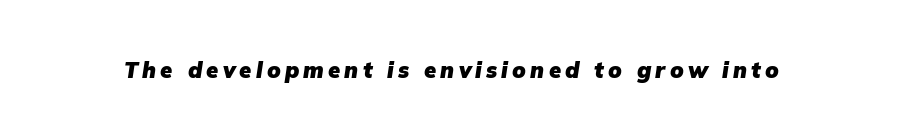
The image shows 22 px bold type, italic (leaning right); set not underlined.
